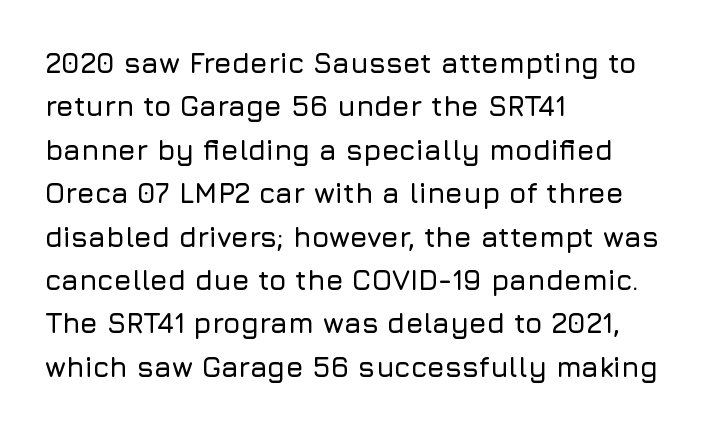
{"serif": "no", "italic": "no", "width": "normal", "stroke_contrast": "low", "x_height": "medium", "monospaced": "no", "underline": "no", "align": "left", "line_spacing": "normal", "line_spacing_ratio": 1.55, "letter_spacing": "normal", "letter_spacing_em": 0.0, "glyph_px": 28}
